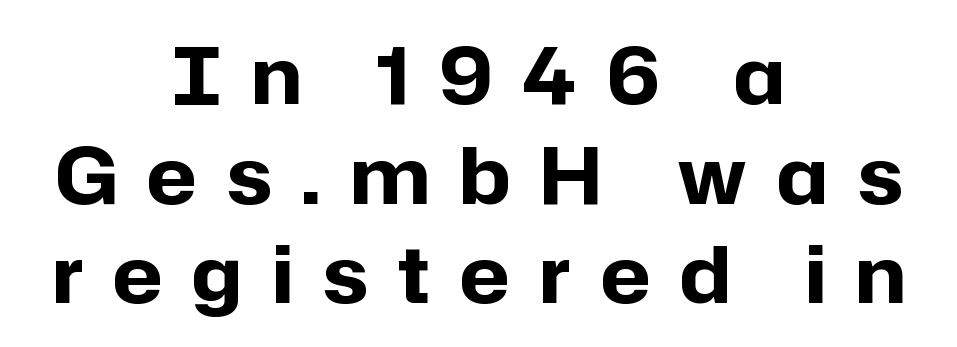
Q: Is the text bold? A: Yes.
Q: Is the text italic (slanted)? A: No, it is upright.
Q: Is the typeface a serif or a sans-serif typeface? A: Sans-serif.
Q: Is the text underlined? A: No.
Q: How is the paragraph aligned? A: Centered.
Q: Is the spacing between letters normal or unusually wide? A: Unusually wide.
Q: Is the spacing between lines tight, normal or loose? A: Normal.
Q: Width (condensed, normal, or wide)? A: Normal.
Q: Stroke contrast? A: Low.
Q: x-height? A: Medium.
Q: Monospaced? A: No.
